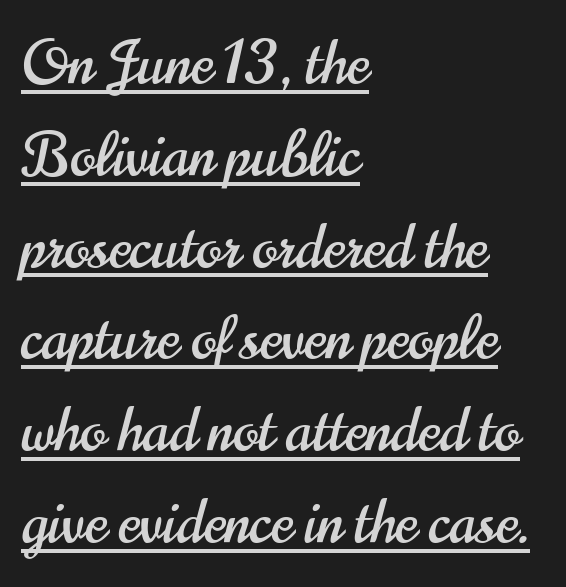
Q: Is the text italic (slanted)? A: Yes.
Q: Is the typeface a serif or a sans-serif typeface? A: Sans-serif.
Q: Is the text underlined? A: Yes.
Q: How is the paragraph aligned? A: Left-aligned.
Q: Is the spacing between letters normal or unusually wide? A: Normal.
Q: Is the spacing between lines tight, normal or loose? A: Normal.
Q: Width (condensed, normal, or wide)? A: Condensed.
Q: Stroke contrast? A: High.
Q: x-height? A: Small.
Q: Monospaced? A: No.
